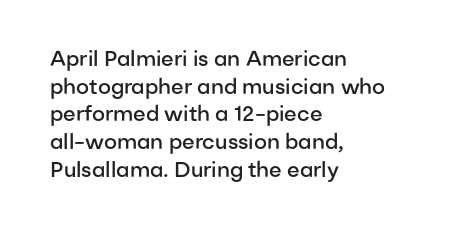
{"italic": "no", "bold": "semi", "underline": "no", "align": "left", "line_spacing": "normal", "line_spacing_ratio": 1.32, "letter_spacing": "normal", "letter_spacing_em": 0.0, "glyph_px": 21}
